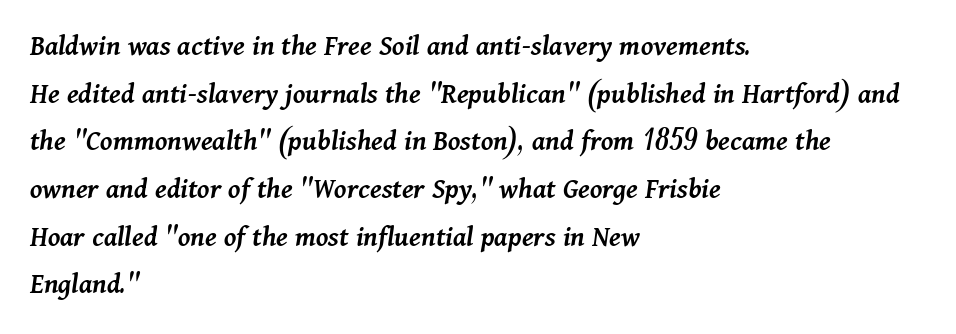
Q: Is the text bold? A: Semi-bold.
Q: Is the text italic (slanted)? A: Yes, it leans right by about 11 degrees.
Q: Is the text underlined? A: No.
Q: How is the paragraph aligned? A: Left-aligned.
Q: Is the spacing between letters normal or unusually wide? A: Normal.
Q: Is the spacing between lines tight, normal or loose? A: Normal.
Q: Width (condensed, normal, or wide)? A: Normal.
Q: Stroke contrast? A: Medium.
Q: x-height? A: Medium.
Q: Monospaced? A: No.
